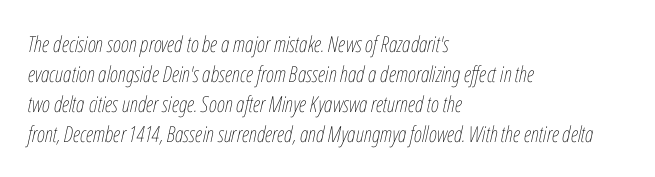
Teacher's note: observe the even left margin — that is flush-left alignment. It's the slanting kind of type. A normal amount of white space separates one row of letters from the next. The rendering keeps characters at their native spacing.
